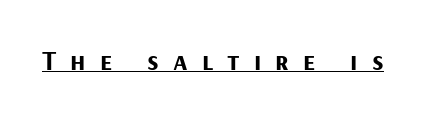
{"serif": "no", "italic": "no", "bold": "yes", "weight": "bold", "width": "normal", "stroke_contrast": "medium", "x_height": "medium", "monospaced": "no", "underline": "yes", "letter_spacing": "wide", "letter_spacing_em": 0.5, "glyph_px": 28}
